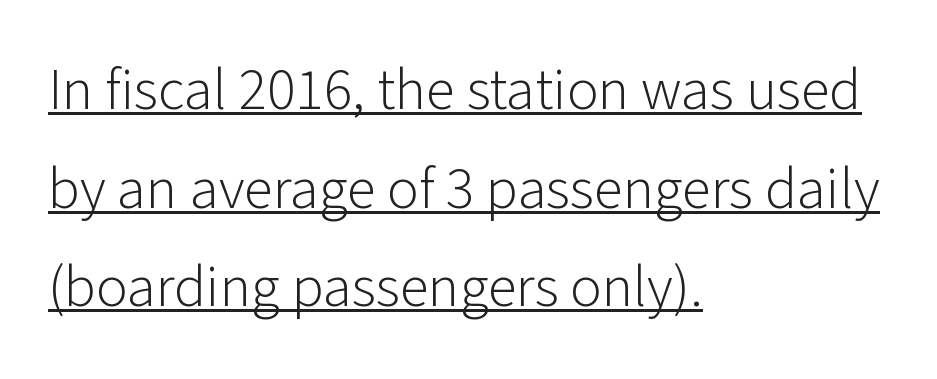
Typographically, this falls in the sans-serif category. Caption: multi-line text, flush left, ragged right. Stems and bowls with no extra thickness — not bold. Reading down the column, the eye jumps a familiar distance to each next line. Honestly, the underline is the first thing you notice here. Words appear dense and cohesive because spacing is normal.
